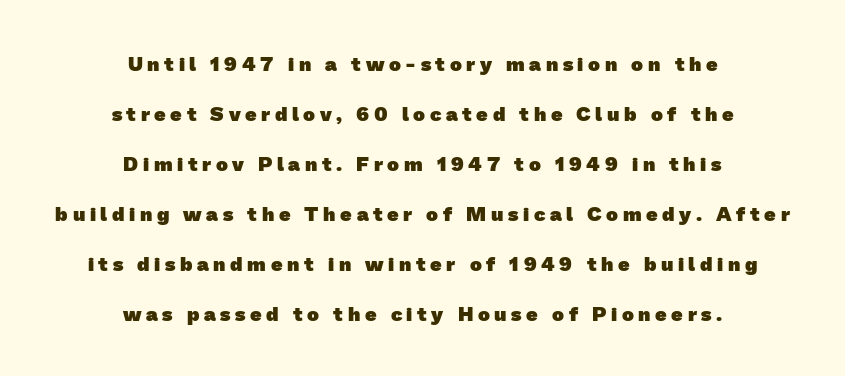
Q: Is the text bold? A: Yes.
Q: Is the text underlined? A: No.
Q: How is the paragraph aligned? A: Centered.
Q: Is the spacing between letters normal or unusually wide? A: Unusually wide.
Q: Is the spacing between lines tight, normal or loose? A: Loose.
